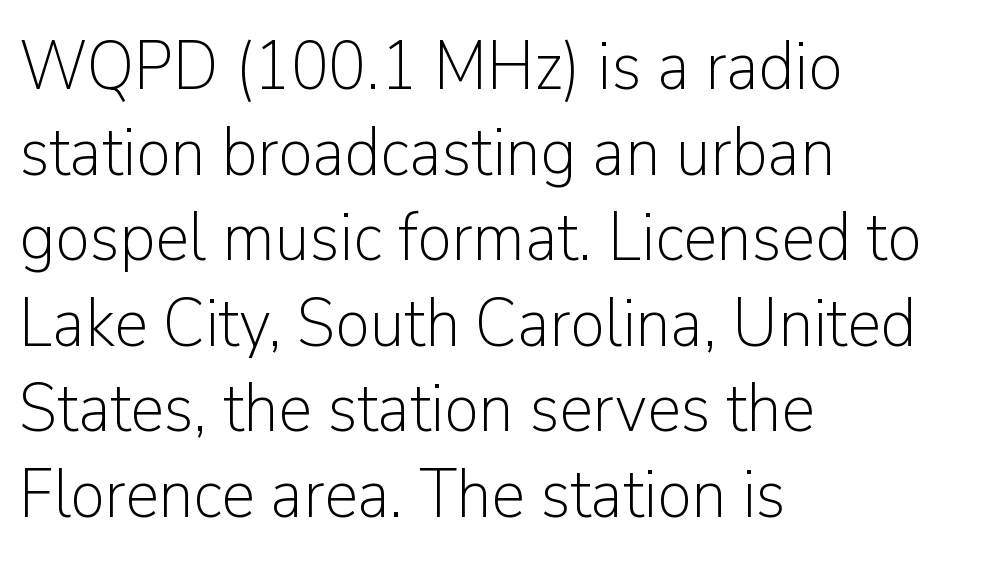
The image shows 69 px light sans-serif type, upright; set left-aligned, line spacing 1.24x, normal letter spacing, not underlined; low stroke contrast and a medium x-height.
